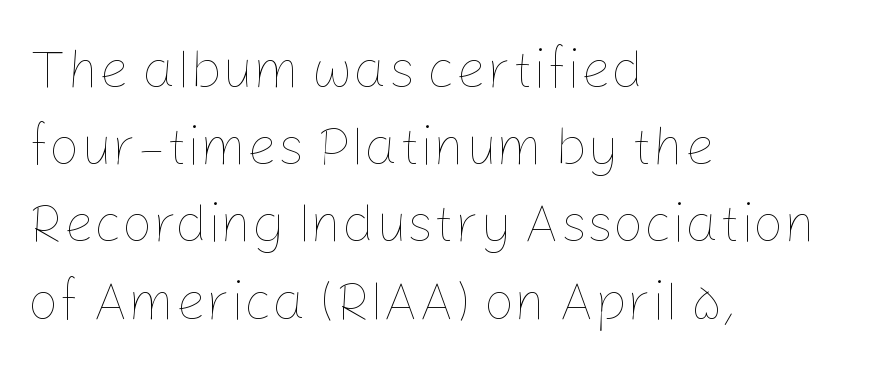
The image shows 54 px thin type, upright; set left-aligned, normal line spacing (1.43x), normal letter spacing, not underlined; low stroke contrast and a medium x-height.
